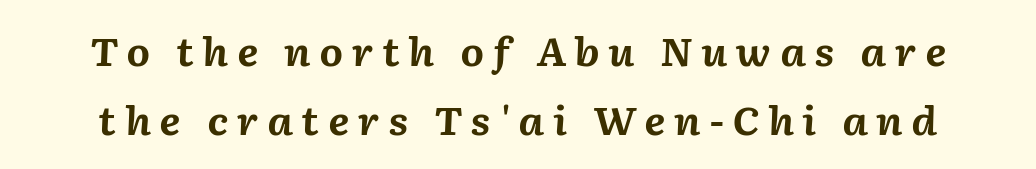
The image shows 38 px bold type, italic (leaning right); set line spacing 1.82x, unusually wide letter spacing (+0.22 em), not underlined; medium stroke contrast and a medium x-height.
